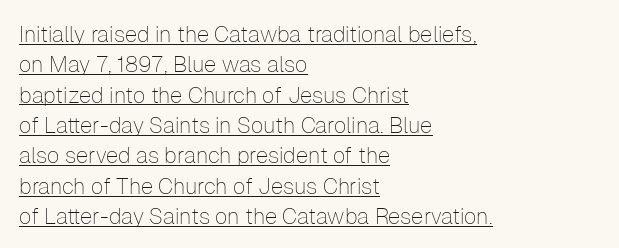
{"italic": "no", "bold": "no", "underline": "yes", "align": "left", "line_spacing": "normal", "line_spacing_ratio": 1.38, "letter_spacing": "normal", "letter_spacing_em": 0.0, "glyph_px": 22}
